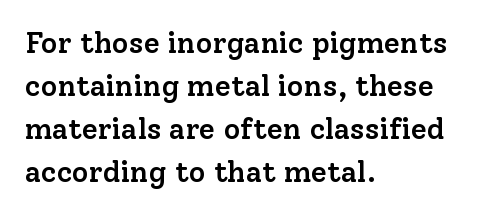
Q: Is the text bold? A: Semi-bold.
Q: Is the text italic (slanted)? A: No, it is upright.
Q: Is the typeface a serif or a sans-serif typeface? A: Serif.
Q: Is the text underlined? A: No.
Q: How is the paragraph aligned? A: Left-aligned.
Q: Is the spacing between letters normal or unusually wide? A: Normal.
Q: Is the spacing between lines tight, normal or loose? A: Normal.
Q: Width (condensed, normal, or wide)? A: Normal.
Q: Stroke contrast? A: Low.
Q: x-height? A: Medium.
Q: Monospaced? A: No.
